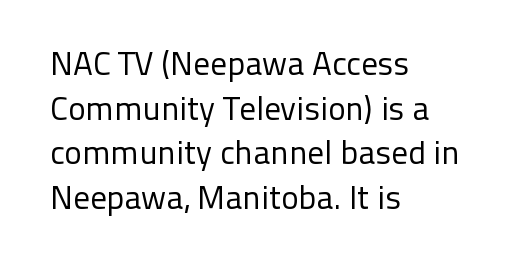
The image shows 33 px regular-weight sans-serif type, upright; set left-aligned, normal line spacing (1.35x), normal letter spacing, not underlined; low stroke contrast and a medium x-height.
